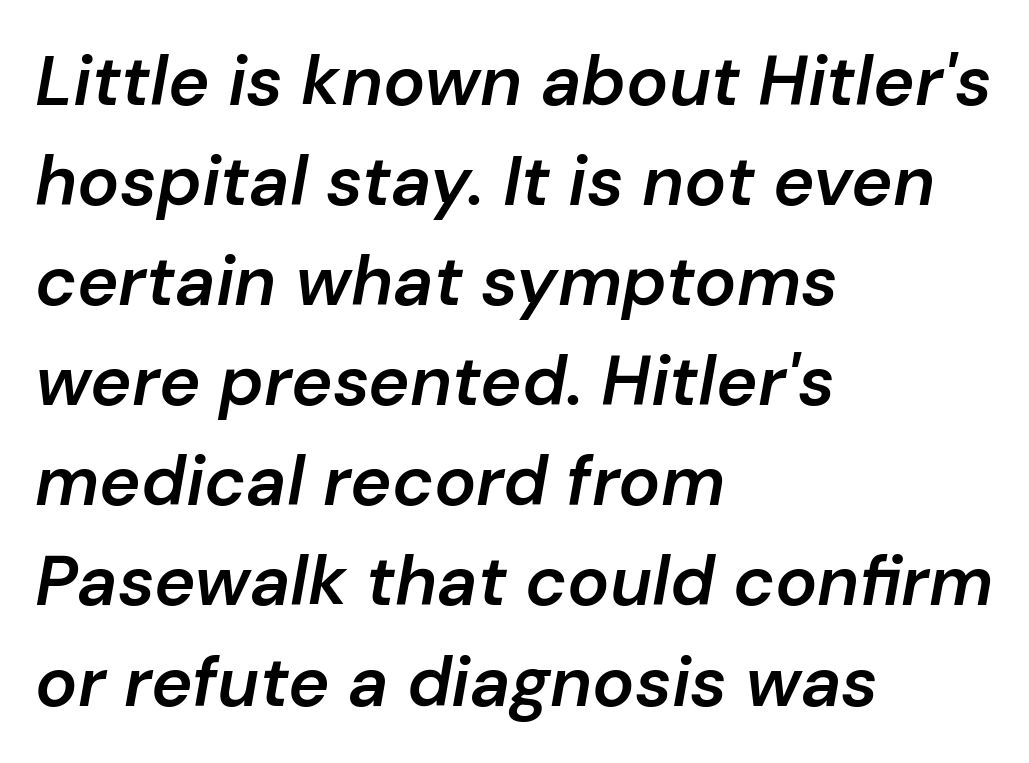
The image shows 70 px semibold type, italic (leaning right); set left-aligned, normal line spacing (1.43x), normal letter spacing, not underlined; low stroke contrast and a medium x-height.
